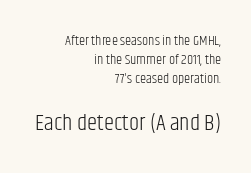
The leading is moderate, giving the passage an even texture. This is the regular roman posture of the typeface. Clear beneath every line of the passage. Heft: none added — not bold. Tracking value appears to be zero — textbook default spacing. If you drew a ruler down the right edge, every line would touch it.
